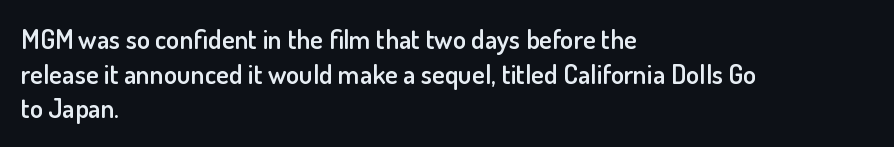
Q: Is the text bold? A: Semi-bold.
Q: Is the text italic (slanted)? A: No, it is upright.
Q: Is the text underlined? A: No.
Q: How is the paragraph aligned? A: Left-aligned.
Q: Is the spacing between letters normal or unusually wide? A: Normal.
Q: Is the spacing between lines tight, normal or loose? A: Normal.
